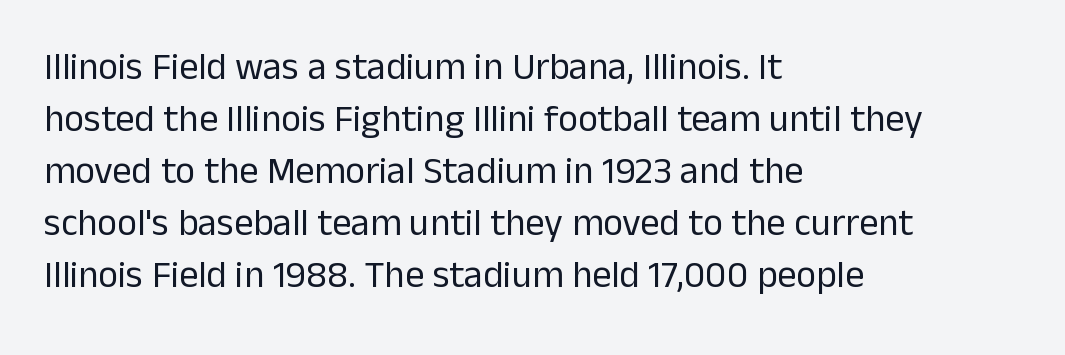
These lines are rendered in a variable-pitch font. This rendering uses left alignment, leaving the right contour irregular. Weight class: somewhere from thin through regular. The rendering keeps characters at their native spacing.
